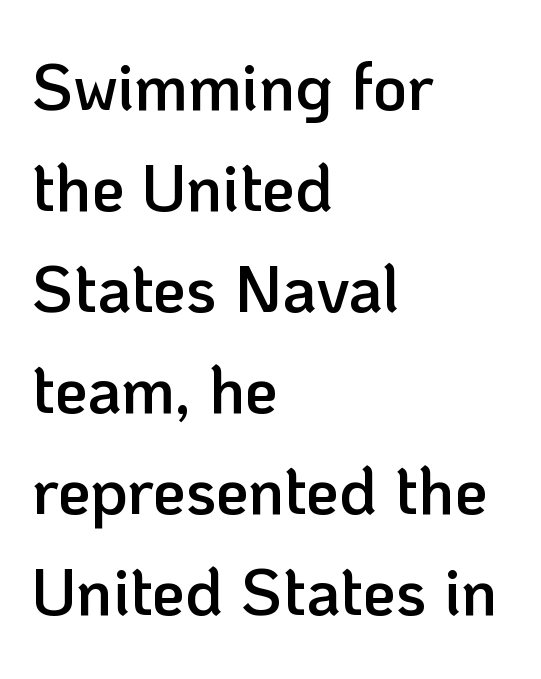
The image shows 66 px semibold sans-serif type, upright; set left-aligned, normal line spacing (1.53x), normal letter spacing, not underlined; low stroke contrast and a medium x-height.
